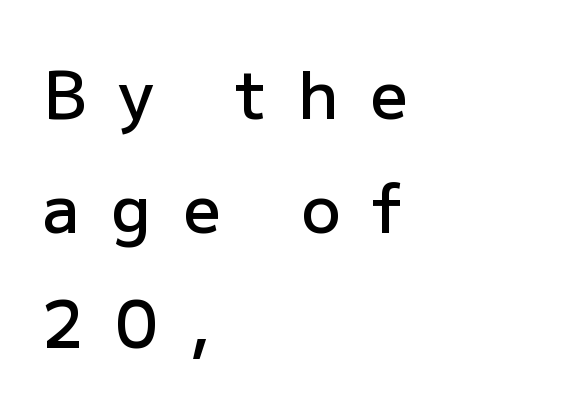
{"serif": "no", "italic": "no", "bold": "semi", "weight": "semibold", "width": "normal", "stroke_contrast": "low", "x_height": "medium", "monospaced": "no", "underline": "no", "align": "left", "line_spacing_ratio": 1.76, "letter_spacing": "wide", "letter_spacing_em": 0.49, "glyph_px": 65}
